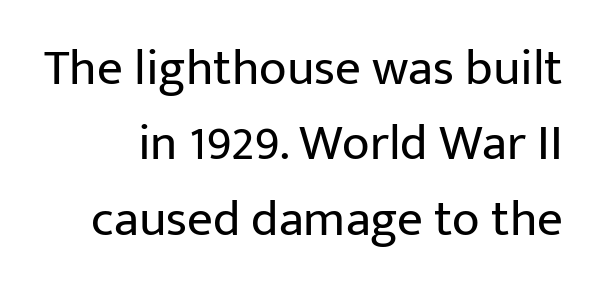
{"serif": "no", "italic": "no", "bold": "no", "weight": "regular", "width": "normal", "stroke_contrast": "low", "x_height": "medium", "monospaced": "no", "underline": "no", "line_spacing": "normal", "line_spacing_ratio": 1.48, "letter_spacing": "normal", "letter_spacing_em": 0.0, "glyph_px": 51}
